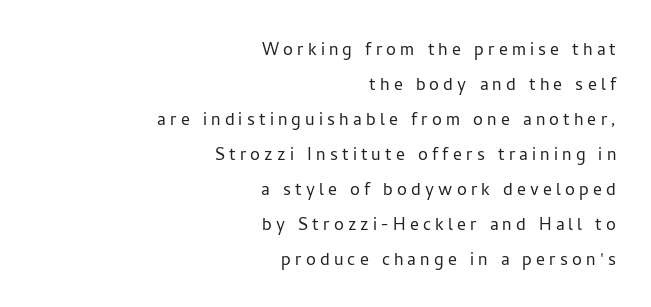
{"italic": "no", "bold": "no", "underline": "no", "align": "right", "line_spacing": "normal", "line_spacing_ratio": 1.59, "glyph_px": 22}
